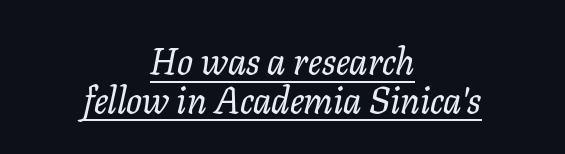
The image shows 37 px serif type, italic (leaning right); set centered, tight line spacing (1.05x), normal letter spacing, underlined; low stroke contrast and a medium x-height.
